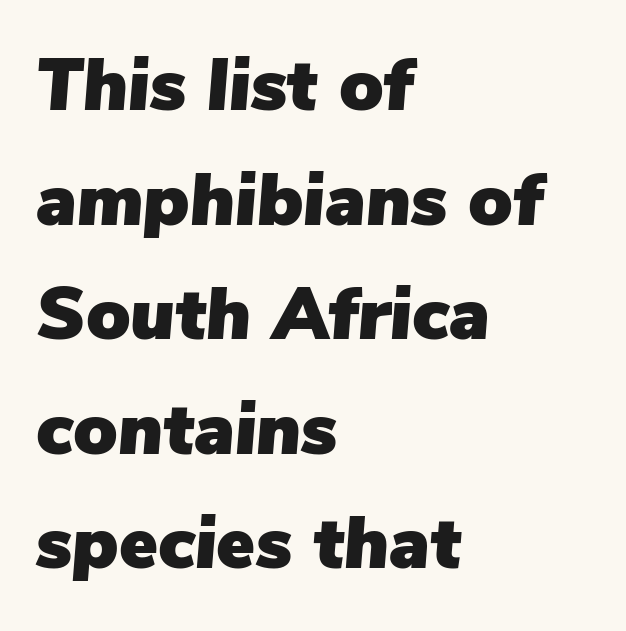
Q: Is the text italic (slanted)? A: Yes, it leans right by about 5 degrees.
Q: Is the text underlined? A: No.
Q: How is the paragraph aligned? A: Left-aligned.
Q: Is the spacing between letters normal or unusually wide? A: Normal.
Q: Is the spacing between lines tight, normal or loose? A: Normal.
Q: Width (condensed, normal, or wide)? A: Normal.
Q: Stroke contrast? A: Low.
Q: x-height? A: Medium.
Q: Monospaced? A: No.
